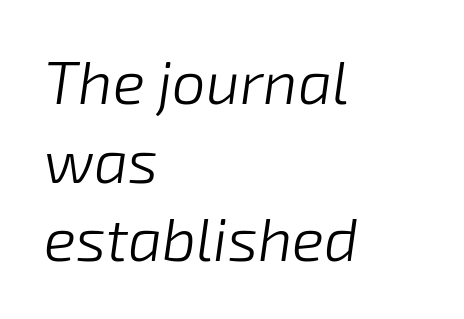
Letters rest on an invisible, unmarked baseline. The specimen reads as italic at a glance. The line texture is even and compact thanks to regular tracking. The passage shown stacks its lines at a standard gap. Left-aligned paragraph, ragged on the right.
